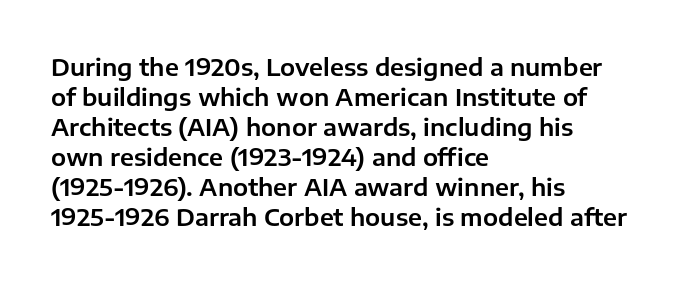
The lines in this sample share a left origin and differ only in where they stop. Tracking here is standard; glyphs follow each other at the usual distance. How would I describe the line gaps? Plain and ordinary. You can tell it's not italic because the verticals are truly vertical.
